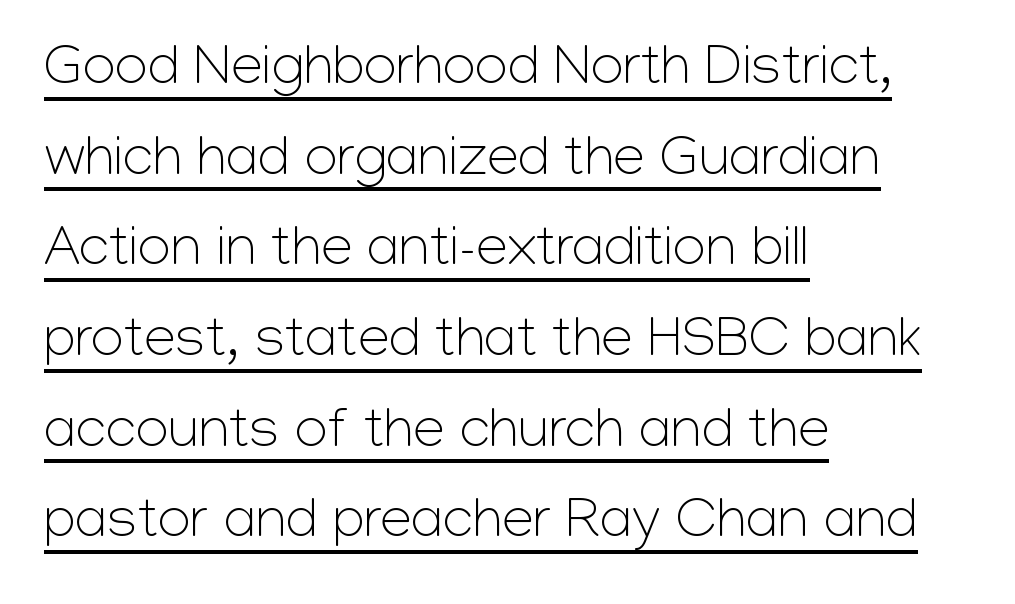
Do the characters align in a grid? No, the font is proportional. This rendering leaves character spacing at its baseline value. You can tell it's not italic because the verticals are truly vertical. Look at the bottom of the vertical strokes: they stop flat, with no serifs.
